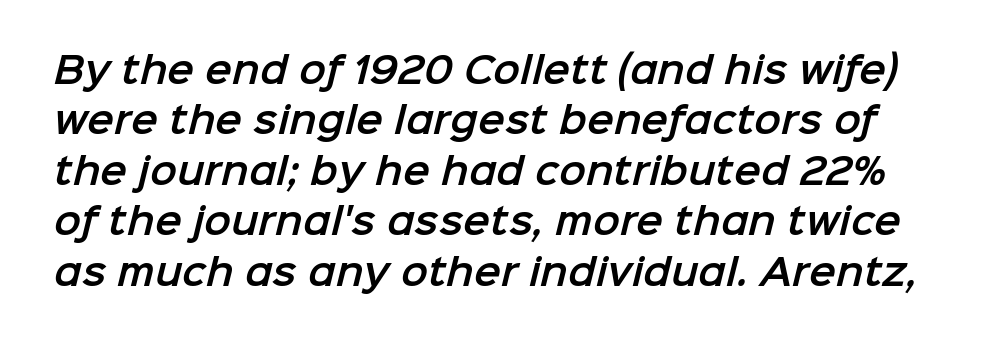
The image shows 36 px sans-serif type; set normal line spacing (1.4x), normal letter spacing, not underlined; low stroke contrast and a medium x-height.
